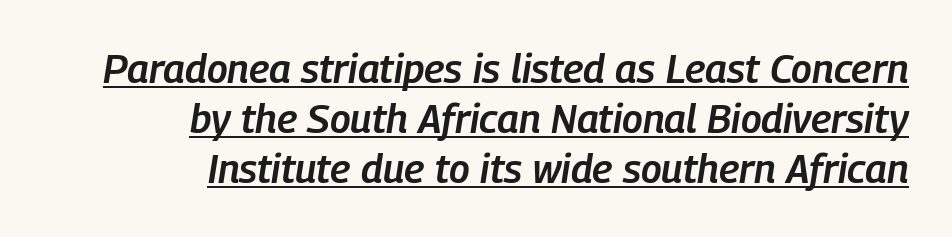
Q: Is the text bold? A: Semi-bold.
Q: Is the text italic (slanted)? A: Yes, it leans right by about 9 degrees.
Q: Is the text underlined? A: Yes.
Q: How is the paragraph aligned? A: Right-aligned.
Q: Is the spacing between letters normal or unusually wide? A: Normal.
Q: Is the spacing between lines tight, normal or loose? A: Normal.
Q: Width (condensed, normal, or wide)? A: Condensed.
Q: Stroke contrast? A: Low.
Q: x-height? A: Medium.
Q: Monospaced? A: No.
